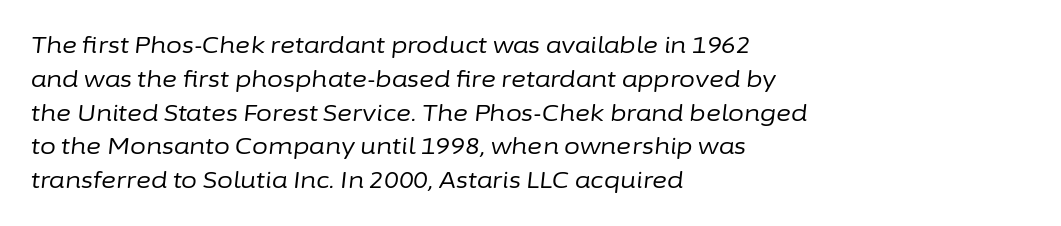
This sample keeps an unexceptional amount of space between lines. Bare-footed words on every line. Stems and bowls with no extra thickness — not bold. Is the block centered? No — it sits flush against the left margin. Looking at the ascenders, they clearly lean.
